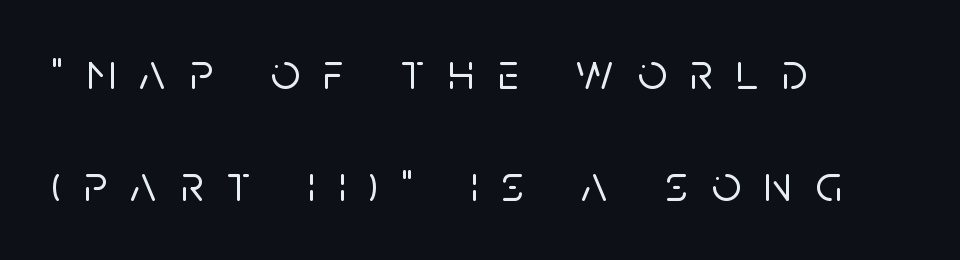
{"serif": "no", "italic": "no", "width": "normal", "stroke_contrast": "low", "x_height": "large", "monospaced": "no", "underline": "no", "align": "left", "line_spacing": "loose", "line_spacing_ratio": 2.19, "letter_spacing": "wide", "letter_spacing_em": 0.46, "glyph_px": 51}
